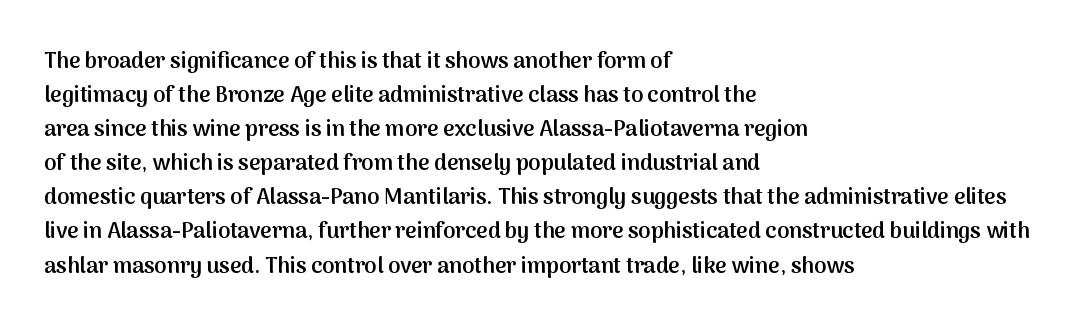
{"italic": "no", "bold": "semi", "underline": "no", "align": "left", "line_spacing": "normal", "line_spacing_ratio": 1.55, "letter_spacing": "normal", "letter_spacing_em": 0.0, "glyph_px": 22}
